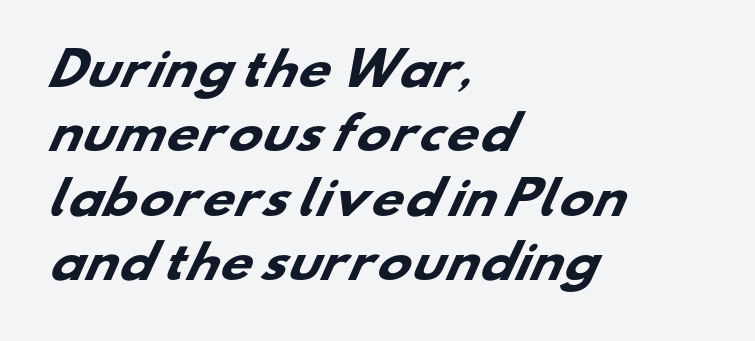
{"serif": "no", "bold": "yes", "weight": "heavy", "width": "wide", "stroke_contrast": "low", "x_height": "small", "monospaced": "no", "underline": "no", "align": "left", "line_spacing": "normal", "line_spacing_ratio": 1.43, "letter_spacing": "normal", "letter_spacing_em": 0.0, "glyph_px": 45}
